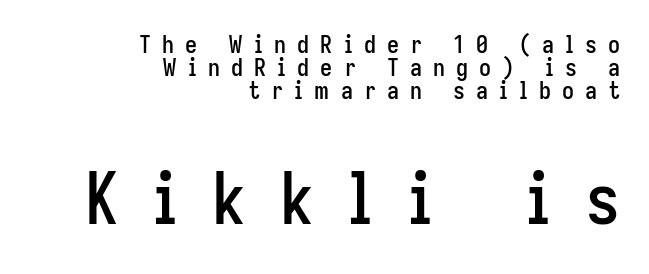
The image shows 71 px condensed sans-serif type, upright; set right-aligned, tight line spacing (0.96x), unusually wide letter spacing (+0.46 em), not underlined; the second (bottom) block is 2.96x larger; low stroke contrast and a medium x-height.
